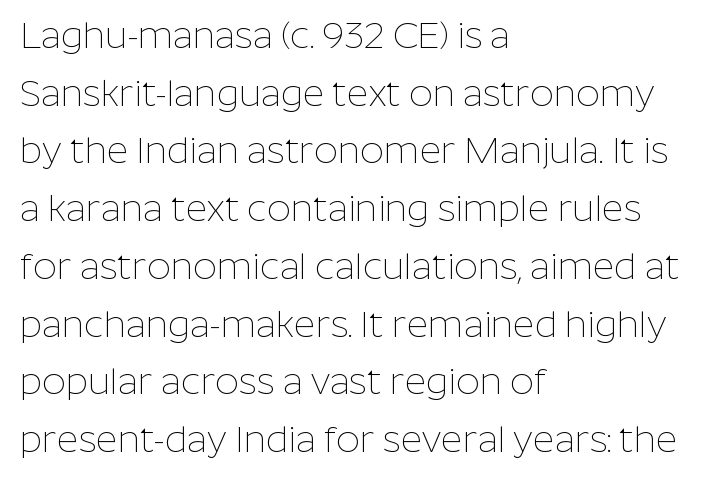
The image shows 37 px thin sans-serif type, upright; set left-aligned, normal line spacing (1.56x), normal letter spacing, not underlined; low stroke contrast and a medium x-height.
